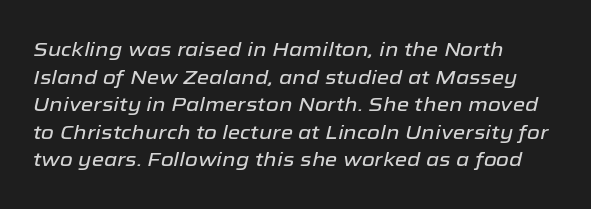
{"italic": "yes", "lean": "right", "slant_degrees": 12, "underline": "no", "align": "left", "line_spacing": "normal", "line_spacing_ratio": 1.38, "letter_spacing": "normal", "letter_spacing_em": 0.0, "glyph_px": 20}
